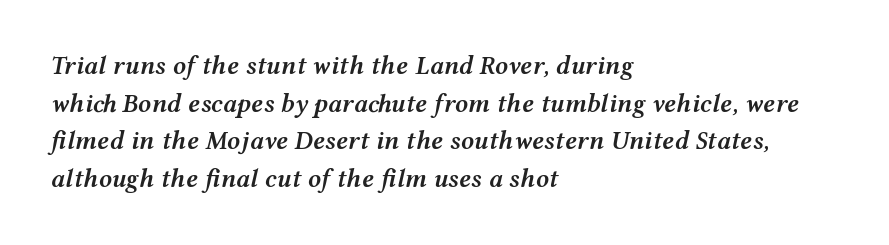
{"italic": "yes", "lean": "right", "slant_degrees": 12, "bold": "semi", "underline": "no", "align": "left", "line_spacing": "normal", "line_spacing_ratio": 1.45, "letter_spacing": "normal", "letter_spacing_em": 0.0, "glyph_px": 26}
